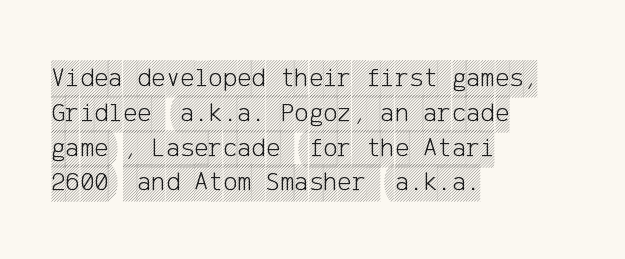
Students, observe: this is what conventionally led text looks like. This sample uses plain, unmodified letter spacing. Nobody drew a line under any word here. The typesetter chose a ragged-right arrangement here. Style check: upright.
